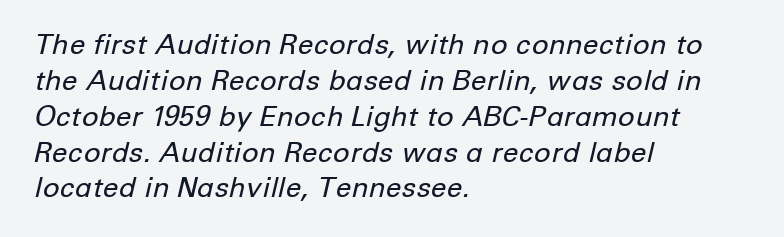
Look at the tracking — it's just the regular setting, nothing added. Does the copy run flush right? No — it runs flush left. Rows of type keep a routine distance in the vertical direction. No extra ink here — the face is not bold. Do the characters align in a grid? No, the font is proportional. Check under the words: just untouched page.
